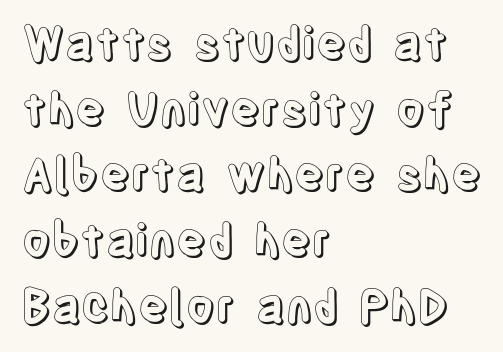
Descenders are the only things crossing below the line. The letters stand upright; this is a roman face. The horizontal fit of the characters is conventional and even. Honestly, the row spacing looks completely unremarkable. Where is the straight margin? On the left. Character widths vary here, with narrow letters taking less room than wide ones.
